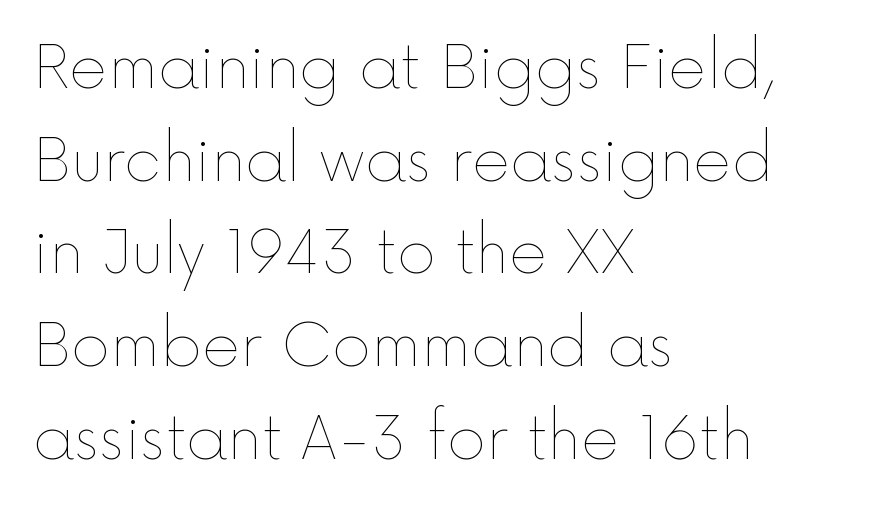
Q: Is the text bold? A: No.
Q: Is the text italic (slanted)? A: No, it is upright.
Q: Is the text underlined? A: No.
Q: How is the paragraph aligned? A: Left-aligned.
Q: Is the spacing between letters normal or unusually wide? A: Normal.
Q: Is the spacing between lines tight, normal or loose? A: Normal.
Q: Width (condensed, normal, or wide)? A: Normal.
Q: x-height? A: Medium.
Q: Monospaced? A: No.
